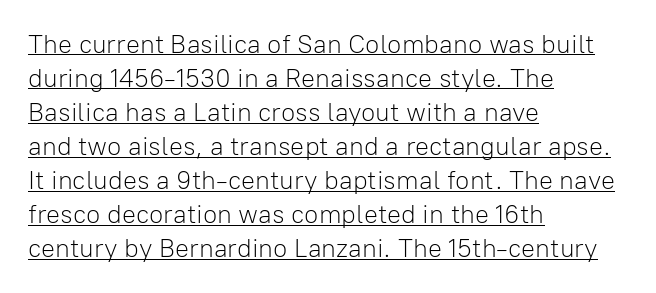
Q: Is the text bold? A: No.
Q: Is the text italic (slanted)? A: No, it is upright.
Q: Is the text underlined? A: Yes.
Q: How is the paragraph aligned? A: Left-aligned.
Q: Is the spacing between letters normal or unusually wide? A: Normal.
Q: Is the spacing between lines tight, normal or loose? A: Normal.
